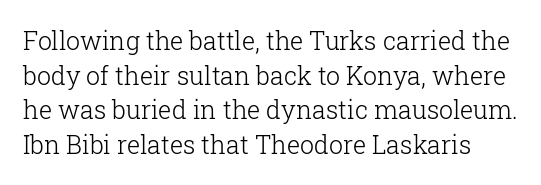
The image shows 25 px text type, upright; set normal line spacing (1.39x), normal letter spacing, not underlined.
